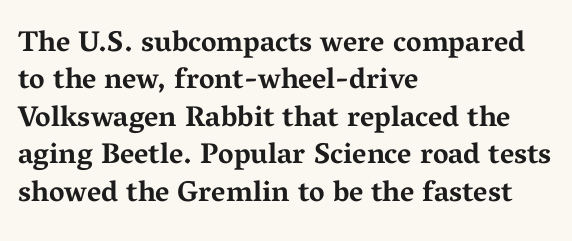
Plain, unruled lines of type. Short and long lines alike share a common starting point at left. The font is running at its bold setting. Italic? Not at all — the glyphs are vertical. The rendering uses natural spacing where letterforms have individual widths. The tracking reads as untouched default to a designer's eye.
